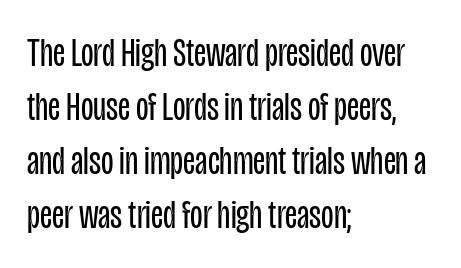
Tall strokes in this sample are plumb rather than angled. These lines stack with their left ends in a neat column. Look at the tracking — it's just the regular setting, nothing added. The glyphs in this specimen are sans serif. Summary of weight: not heavy and not bold. This sample has the flowing, uneven cadence of proportional lettering.
